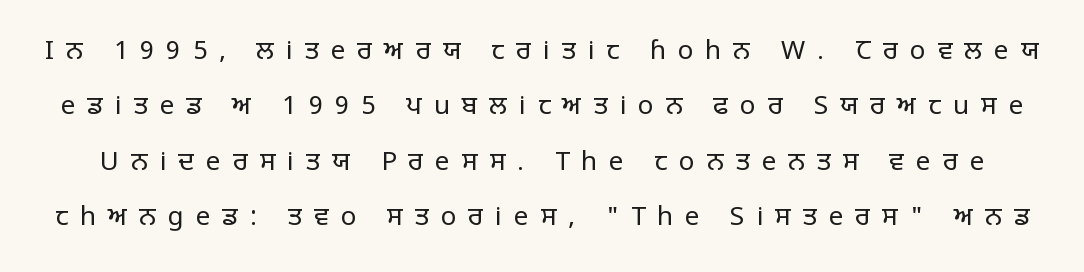
The image shows 26 px text type, upright; set loose line spacing (2.13x), unusually wide letter spacing (+0.46 em), not underlined.
